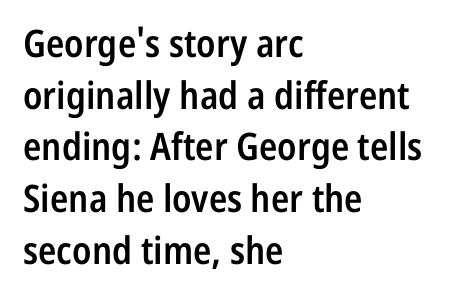
Q: Is the text bold? A: Semi-bold.
Q: Is the text italic (slanted)? A: No, it is upright.
Q: Is the typeface a serif or a sans-serif typeface? A: Sans-serif.
Q: Is the text underlined? A: No.
Q: How is the paragraph aligned? A: Left-aligned.
Q: Is the spacing between letters normal or unusually wide? A: Normal.
Q: Is the spacing between lines tight, normal or loose? A: Normal.
Q: Width (condensed, normal, or wide)? A: Condensed.
Q: Stroke contrast? A: Low.
Q: x-height? A: Medium.
Q: Monospaced? A: No.
